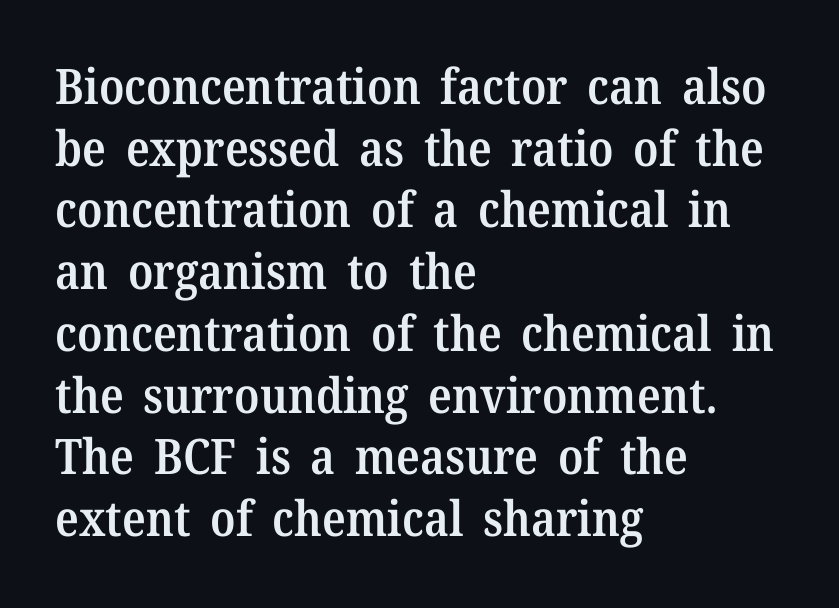
Q: Is the text bold? A: Semi-bold.
Q: Is the text italic (slanted)? A: No, it is upright.
Q: Is the typeface a serif or a sans-serif typeface? A: Serif.
Q: Is the text underlined? A: No.
Q: How is the paragraph aligned? A: Left-aligned.
Q: Is the spacing between letters normal or unusually wide? A: Normal.
Q: Is the spacing between lines tight, normal or loose? A: Normal.
Q: Width (condensed, normal, or wide)? A: Normal.
Q: Stroke contrast? A: Medium.
Q: x-height? A: Medium.
Q: Monospaced? A: No.
